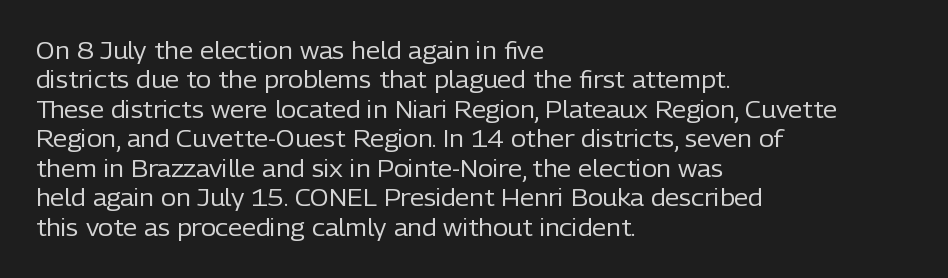
It's the straight-up-and-down kind of type. The face used here is rendered with its standard letterfit. The setting favours the left margin, as ordinary paragraphs usually do. This is not heavy type; no bold has been used. Interline gaps are of average width in this sample.
